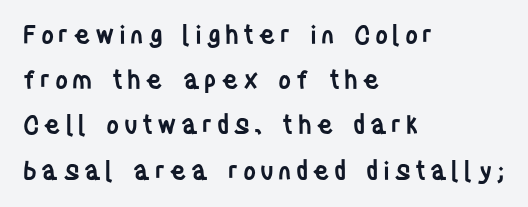
{"italic": "no", "bold": "semi", "underline": "no", "align": "left", "line_spacing_ratio": 1.81, "glyph_px": 25}
